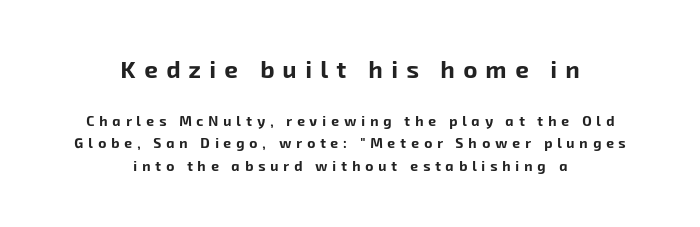
The image shows 24 px bold type; set centered, normal line spacing (1.61x), unusually wide letter spacing (+0.35 em), not underlined; the first (top) block is 1.71x larger.
